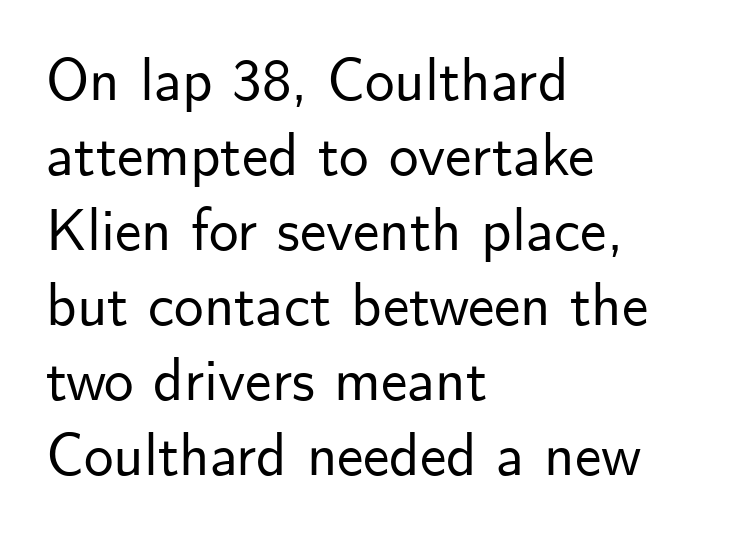
Q: Is the text italic (slanted)? A: No, it is upright.
Q: Is the typeface a serif or a sans-serif typeface? A: Sans-serif.
Q: Is the text underlined? A: No.
Q: How is the paragraph aligned? A: Left-aligned.
Q: Is the spacing between letters normal or unusually wide? A: Normal.
Q: Is the spacing between lines tight, normal or loose? A: Normal.
Q: Width (condensed, normal, or wide)? A: Normal.
Q: Stroke contrast? A: Low.
Q: x-height? A: Small.
Q: Monospaced? A: No.
